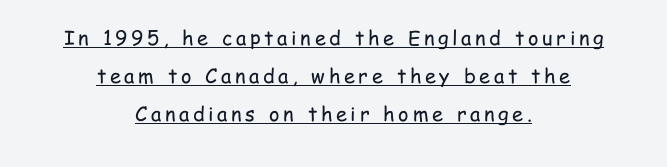
Q: Is the text bold? A: No.
Q: Is the text italic (slanted)? A: No, it is upright.
Q: Is the text underlined? A: Yes.
Q: How is the paragraph aligned? A: Centered.
Q: Is the spacing between lines tight, normal or loose? A: Loose.
